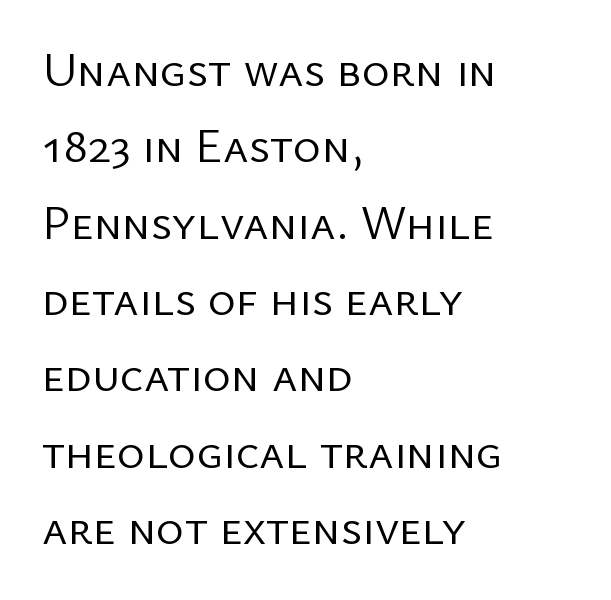
Q: Is the text bold? A: No.
Q: Is the text italic (slanted)? A: No, it is upright.
Q: Is the typeface a serif or a sans-serif typeface? A: Sans-serif.
Q: Is the text underlined? A: No.
Q: How is the paragraph aligned? A: Left-aligned.
Q: Is the spacing between letters normal or unusually wide? A: Normal.
Q: Is the spacing between lines tight, normal or loose? A: Normal.
Q: Width (condensed, normal, or wide)? A: Normal.
Q: Stroke contrast? A: Low.
Q: x-height? A: Medium.
Q: Monospaced? A: No.
